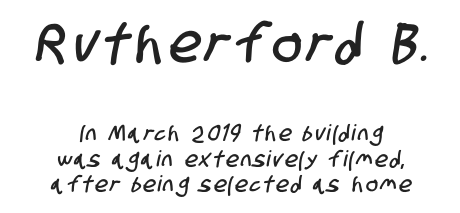
Horizontal bands of white between lines are thin slivers. Examine the stroke ends and you'll find no serifs. Bigger letters appear in the top chunk; the bottom chunk is reduced. These lines are centered, leaving both edges ragged.
